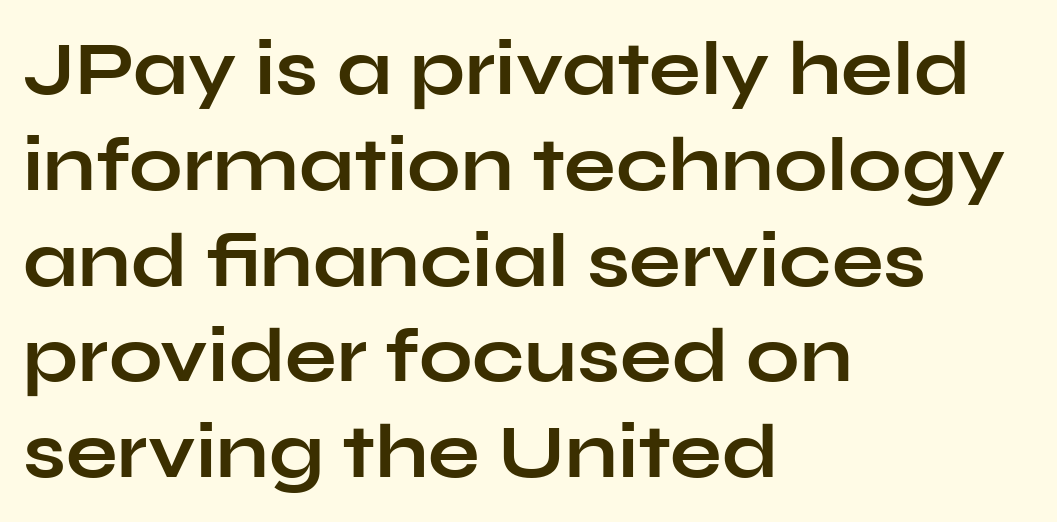
{"serif": "no", "italic": "no", "bold": "yes", "weight": "bold", "width": "wide", "stroke_contrast": "low", "x_height": "medium", "monospaced": "no", "underline": "no", "align": "left", "line_spacing": "normal", "line_spacing_ratio": 1.26, "letter_spacing": "normal", "letter_spacing_em": 0.0, "glyph_px": 76}
